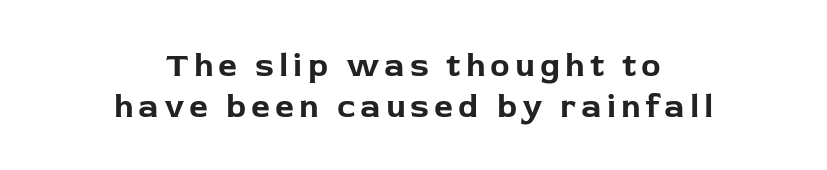
{"serif": "no", "italic": "no", "bold": "yes", "weight": "bold", "width": "normal", "stroke_contrast": "low", "x_height": "medium", "monospaced": "no", "underline": "no", "align": "center", "line_spacing_ratio": 1.23, "glyph_px": 33}
